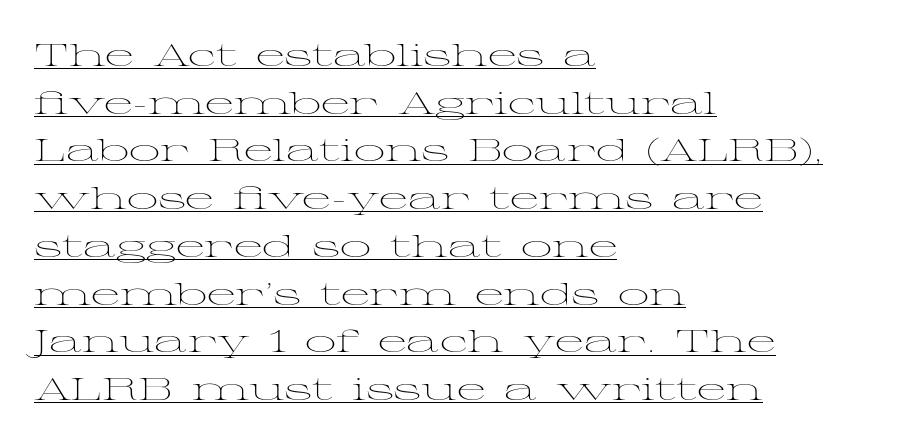
The image shows 31 px light, wide serif type, upright; set left-aligned, normal line spacing (1.54x), normal letter spacing, underlined; medium stroke contrast and a medium x-height.
